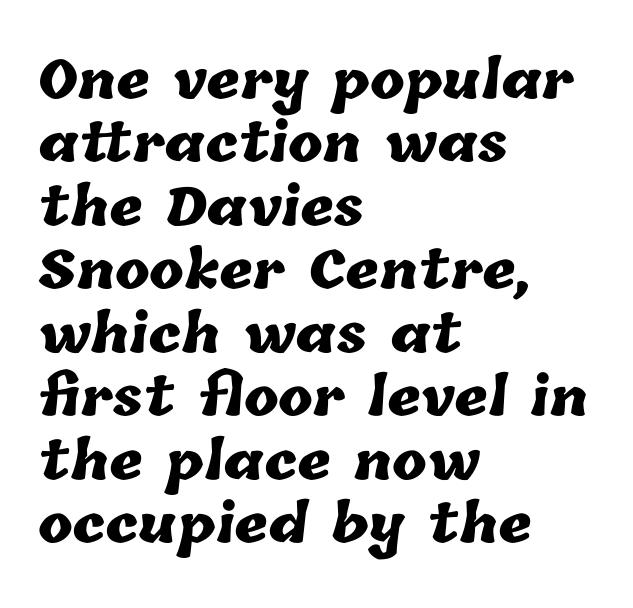
The image shows 52 px heavy type; set left-aligned, line spacing 1.22x, normal letter spacing, not underlined; low stroke contrast and a medium x-height.
